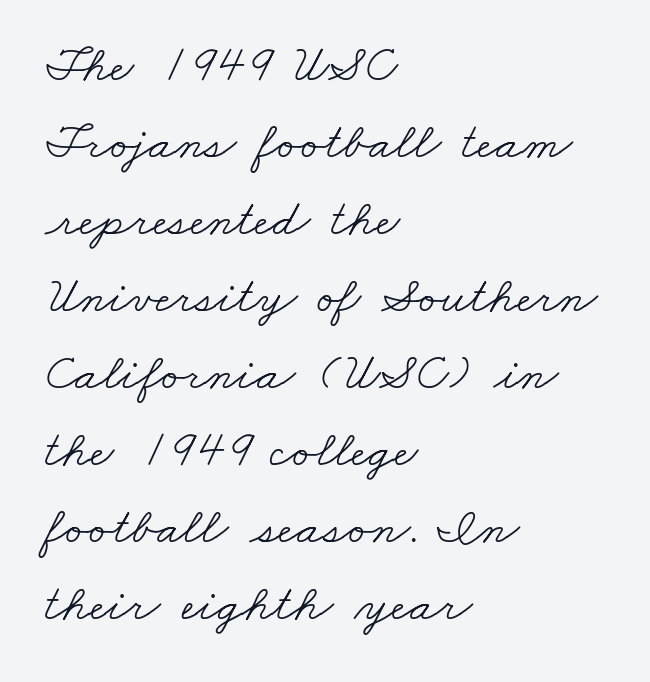
These lines are composed in type with serifs. Stems and bowls with no extra thickness — not bold. The area under the type is left untouched. Line beginnings align vertically; line endings do not. The rendering uses natural spacing where letterforms have individual widths. What's the leading like? Ordinary, nothing unusual.
